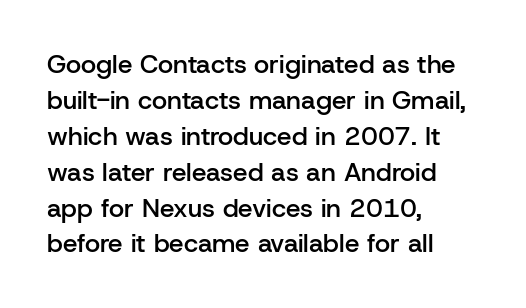
Q: Is the text bold? A: Semi-bold.
Q: Is the text italic (slanted)? A: No, it is upright.
Q: Is the text underlined? A: No.
Q: How is the paragraph aligned? A: Left-aligned.
Q: Is the spacing between letters normal or unusually wide? A: Normal.
Q: Is the spacing between lines tight, normal or loose? A: Normal.
